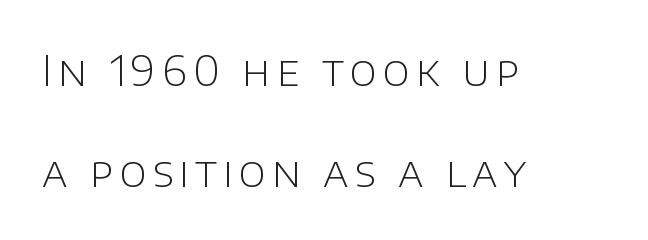
Reading down the column, the eye jumps a long way to each next line. Tall strokes in this sample are plumb rather than angled. Any mark beneath the type? The region is blank. A typesetter would call this proportional, since set widths differ per character. Visually the block forms a straight wall on the left and a jagged coastline on the right. Bold? No — there's no thickening of the strokes.
